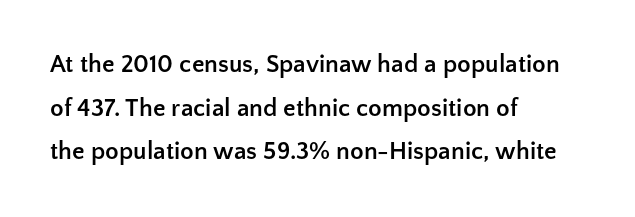
A clean baseline with only descenders dipping below it. Look at the stroke-to-counter ratio: heavy, a bold. Line beginnings align vertically; line endings do not. The type sits square on the baseline with zero lean. Is the letter spacing exaggerated? No — it looks like the ordinary default.
